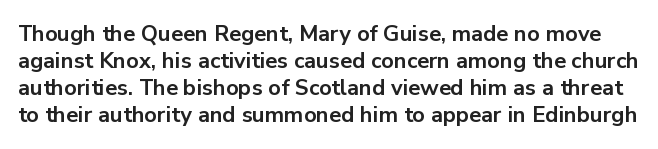
{"italic": "no", "bold": "yes", "underline": "no", "line_spacing_ratio": 1.23, "letter_spacing": "normal", "letter_spacing_em": 0.0, "glyph_px": 22}
